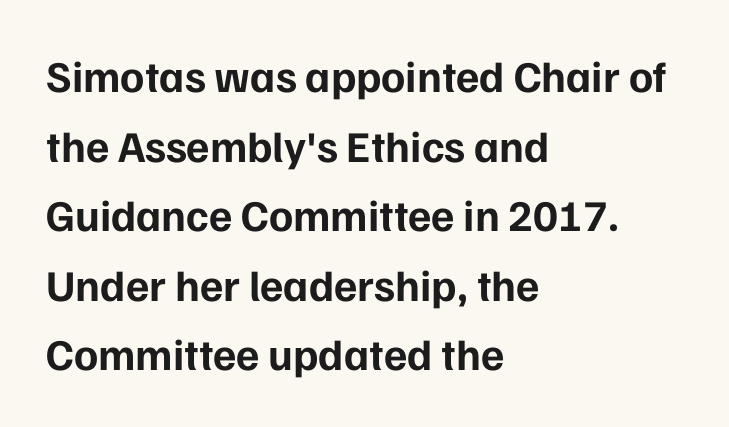
The image shows 44 px bold sans-serif type, upright; set left-aligned, normal line spacing (1.58x), normal letter spacing, not underlined; low stroke contrast and a medium x-height.
